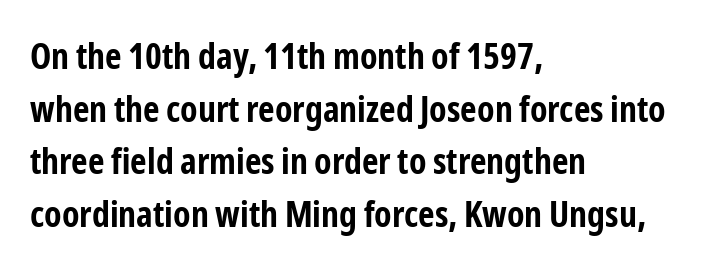
The image shows 36 px bold, condensed sans-serif type, upright; set left-aligned, normal line spacing (1.46x), normal letter spacing, not underlined; low stroke contrast and a medium x-height.
